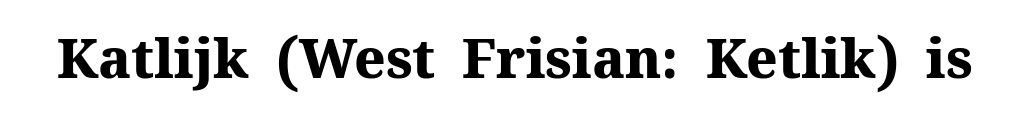
The image shows 54 px heavy serif type, upright; set normal letter spacing, not underlined; medium stroke contrast and a medium x-height.
